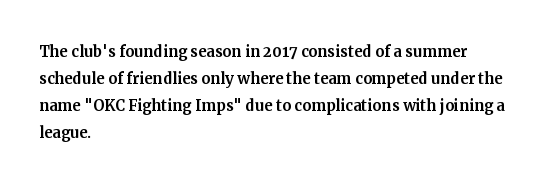
One-word summary of the alignment: left. The words here are not underlined. The passage shown stacks its lines at a standard gap. These lines were composed using upright roman letters.
